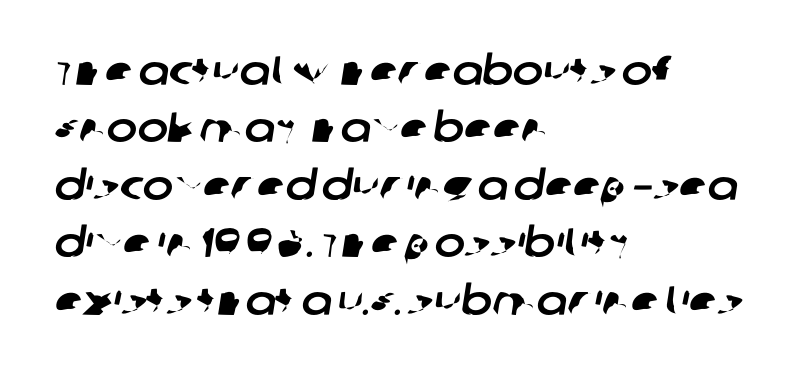
{"serif": "no", "width": "normal", "stroke_contrast": "low", "x_height": "large", "monospaced": "no", "underline": "no", "align": "left", "line_spacing": "normal", "line_spacing_ratio": 1.4, "letter_spacing": "normal", "letter_spacing_em": 0.0, "glyph_px": 41}
